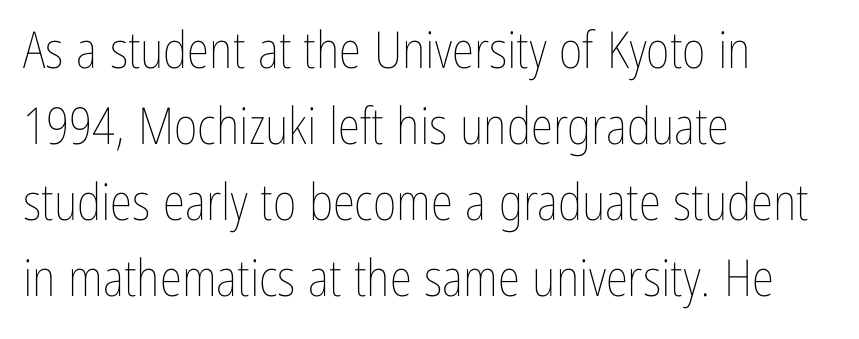
Stem width sits at or under what a default text font uses. Observe the ordinary spacing: letters are neighbours, not strangers. Is there much room between lines? A standard amount, neither cramped nor airy. Letters rest on an invisible, unmarked baseline.
